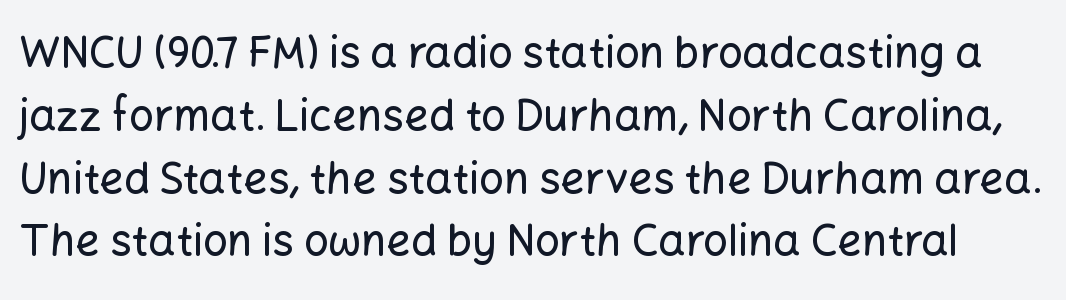
Q: Is the text italic (slanted)? A: No, it is upright.
Q: Is the typeface a serif or a sans-serif typeface? A: Sans-serif.
Q: Is the text underlined? A: No.
Q: Is the spacing between letters normal or unusually wide? A: Normal.
Q: Is the spacing between lines tight, normal or loose? A: Normal.
Q: Width (condensed, normal, or wide)? A: Normal.
Q: Stroke contrast? A: Low.
Q: x-height? A: Medium.
Q: Monospaced? A: No.
